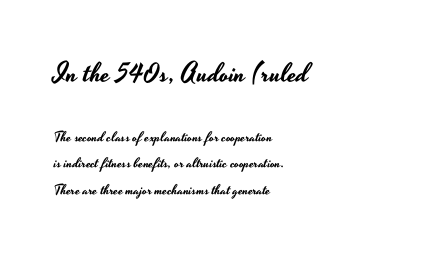
{"underline": "no", "align": "left", "line_spacing_ratio": 1.89, "letter_spacing": "normal", "letter_spacing_em": 0.0, "larger_block": "first", "size_ratio": 1.93, "glyph_px": 27}
